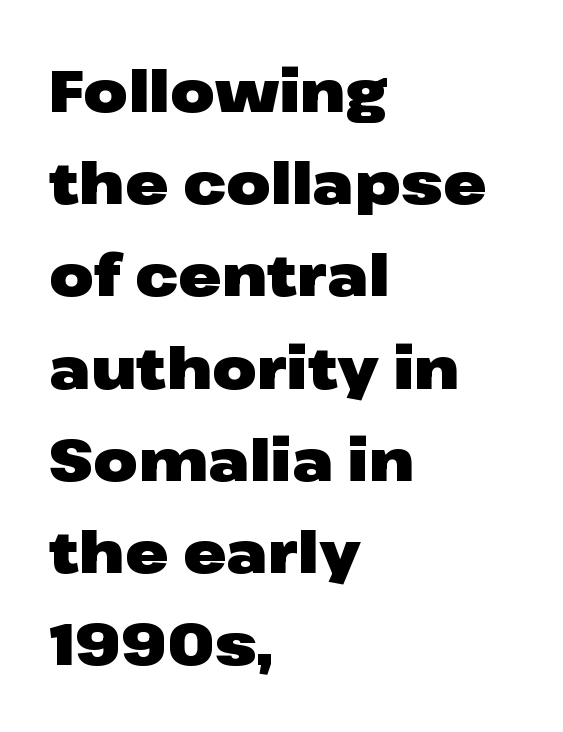
The image shows 58 px heavy, wide sans-serif type, upright; set left-aligned, normal line spacing (1.59x), normal letter spacing, not underlined; low stroke contrast and a medium x-height.
